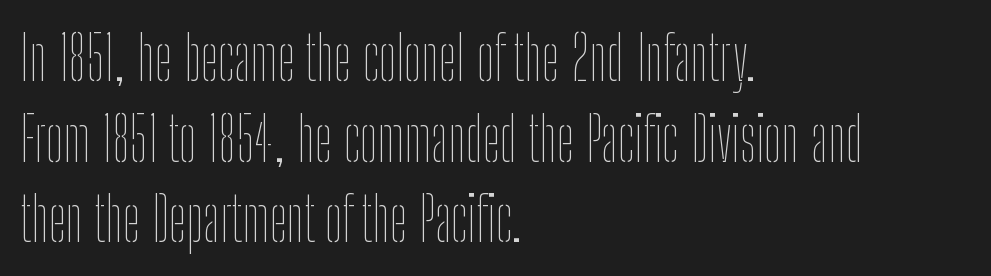
The image shows 61 px thin, condensed type, upright; set left-aligned, normal line spacing (1.32x), normal letter spacing, not underlined; low stroke contrast and a medium x-height.
